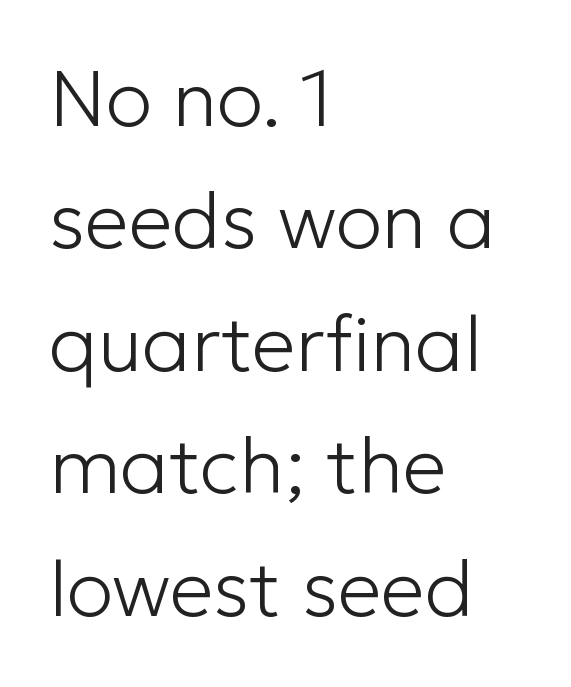
No letter is thick-stroked: the sample isn't bold. Spacing verdict: proportional, widths tailored to each character. The ragged edge is on the right, which tells us the setting is flush left. The rendering keeps characters at their native spacing. Serif or sans? Sans — the stroke terminals are bare. Notice how the stems are strictly vertical — no italics here.
